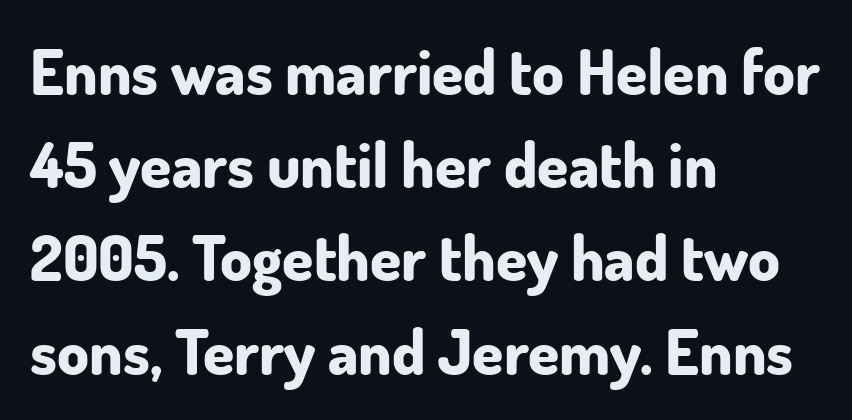
Only glyphs here, with clear space below each row. Letter spacing: default. The letters stand straight up with perfectly vertical stems. The face used here is a sans, in the tradition of grotesques and geometrics. The rendering uses a moderate line-height, typical for paragraphs. The face used here is proportionally spaced, like ordinary book or web type.
